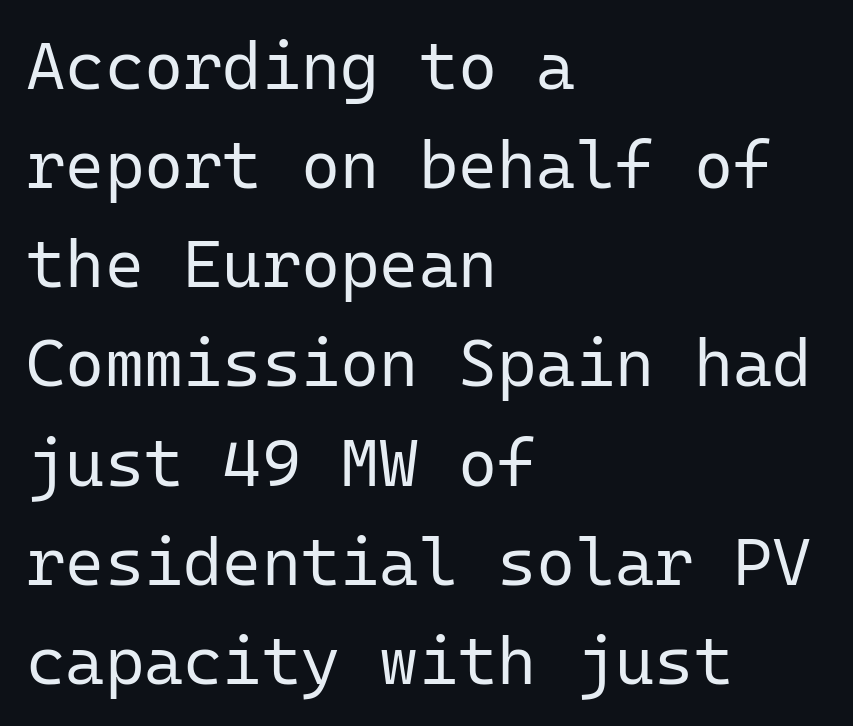
Underlining? Definitely not there. Nobody touched the tracking dial on this one. The passage is arranged the way most books set body copy — flush left. The rendering uses typewriter-style spacing with identical character cells.
